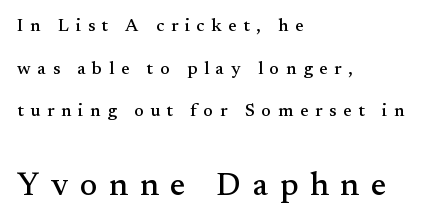
The letters carry serifs — small finishing strokes at the ends of their stems. Airy leading. A roman cut, with each character standing at attention. The face used here appears at its bigger size in the lower chunk.
